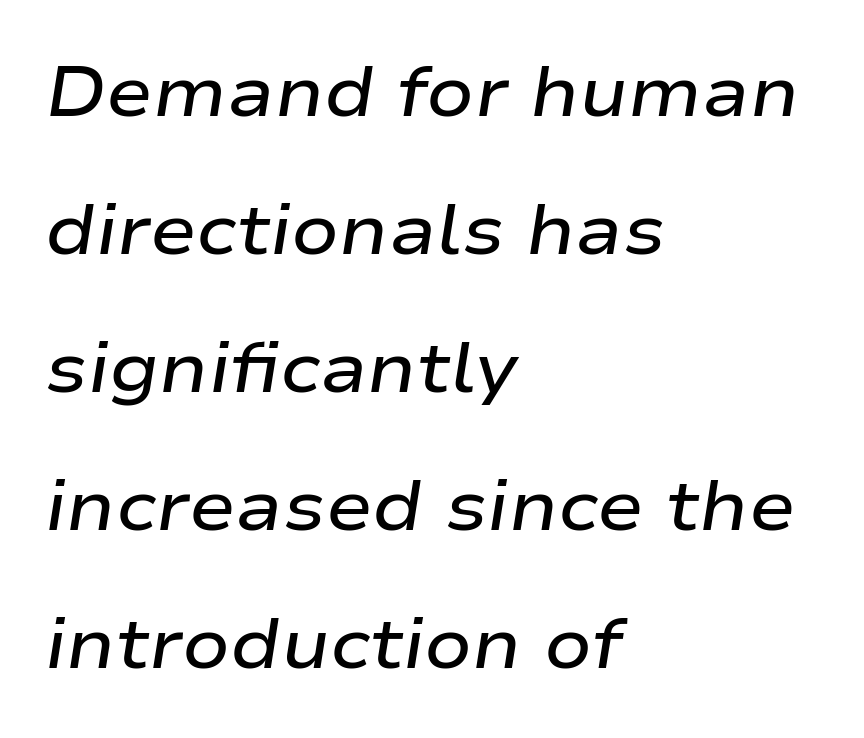
The image shows 70 px semibold, wide type, italic (leaning right); set left-aligned, loose line spacing (1.97x), normal letter spacing, not underlined; low stroke contrast and a medium x-height.
